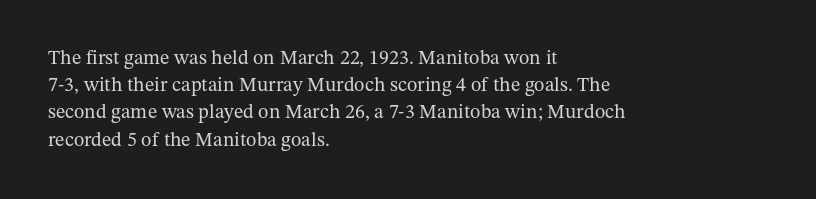
{"italic": "no", "bold": "no", "underline": "no", "align": "left", "line_spacing": "normal", "line_spacing_ratio": 1.36, "letter_spacing": "normal", "letter_spacing_em": 0.0, "glyph_px": 20}
